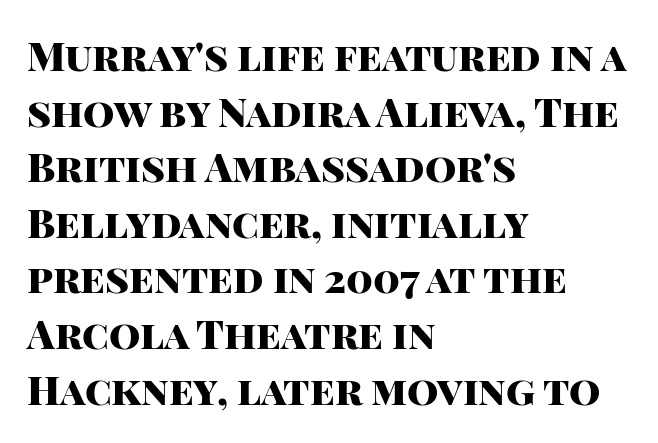
The leading is moderate, giving the passage an even texture. Descender tails drop into unmarked territory. Students, note that the glyphs here touch the page at normal intervals. Set as a true bold cut, around the 700 mark.
